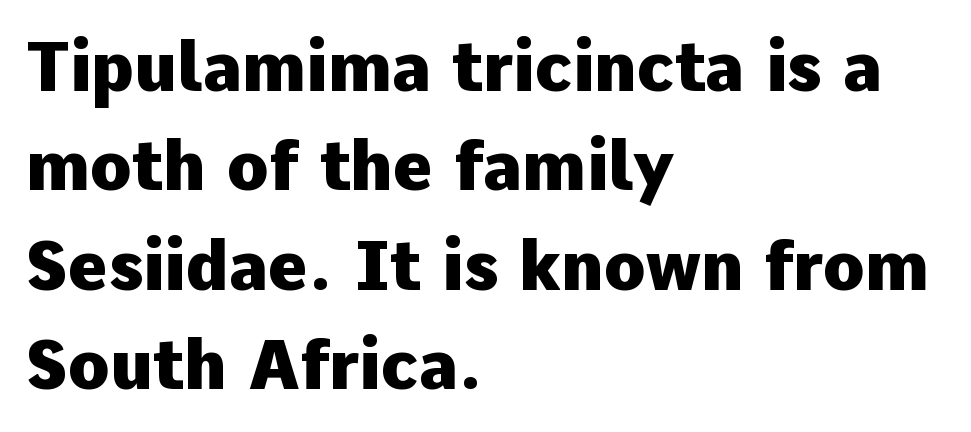
One glance says typical: line gaps are just what's usual. The horizontal fit of the characters is conventional and even. Proportional: the letters do not fall into vertical columns. Regarding serifs, this sample does without them.
